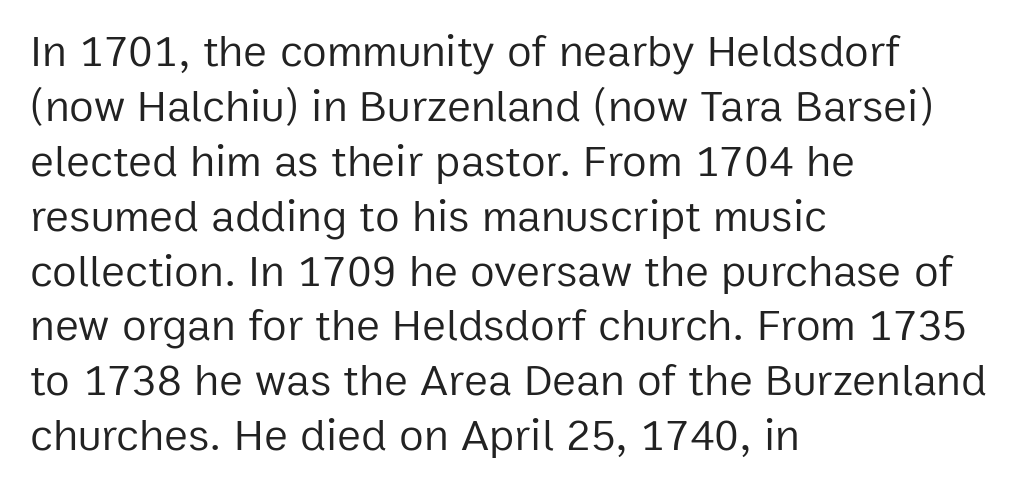
Style check: upright. These lines are rendered in a variable-pitch font. Does extra space separate the letters? No, they use regular spacing. All the whitespace from short lines collects on the right.
